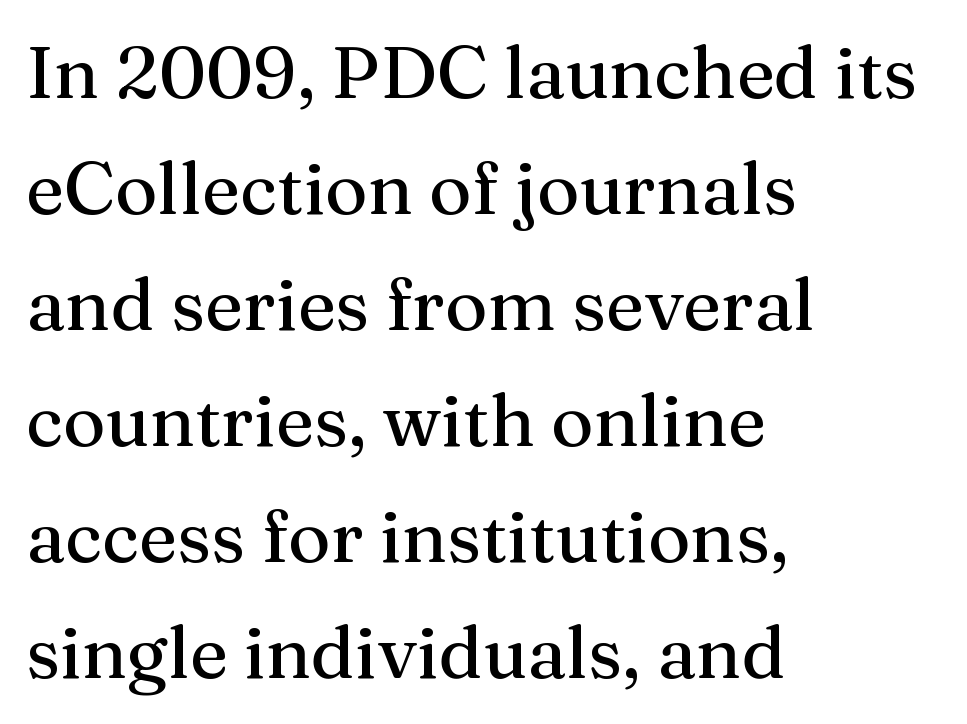
Q: Is the text italic (slanted)? A: No, it is upright.
Q: Is the typeface a serif or a sans-serif typeface? A: Serif.
Q: Is the text underlined? A: No.
Q: How is the paragraph aligned? A: Left-aligned.
Q: Is the spacing between letters normal or unusually wide? A: Normal.
Q: Is the spacing between lines tight, normal or loose? A: Normal.
Q: Width (condensed, normal, or wide)? A: Normal.
Q: Stroke contrast? A: Medium.
Q: x-height? A: Medium.
Q: Monospaced? A: No.
